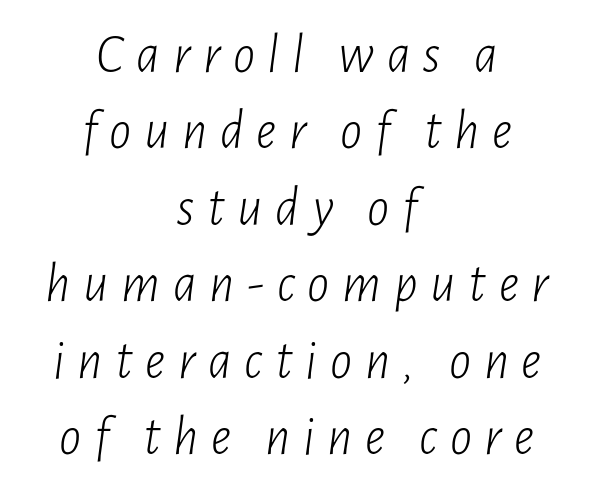
The image shows 55 px light, condensed type, italic (leaning right); set centered, normal line spacing (1.39x), unusually wide letter spacing (+0.23 em), not underlined; low stroke contrast and a medium x-height.
